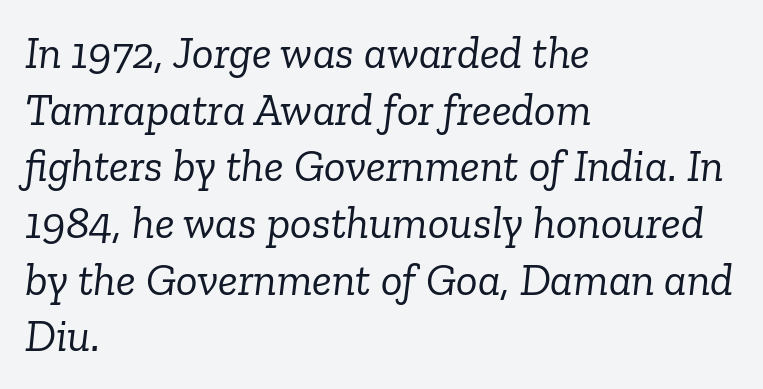
{"serif": "yes", "italic": "yes", "lean": "right", "slant_degrees": 6, "bold": "no", "weight": "light", "width": "normal", "stroke_contrast": "low", "x_height": "medium", "monospaced": "no", "underline": "no", "align": "left", "line_spacing": "normal", "line_spacing_ratio": 1.26, "letter_spacing": "normal", "letter_spacing_em": 0.0, "glyph_px": 45}
